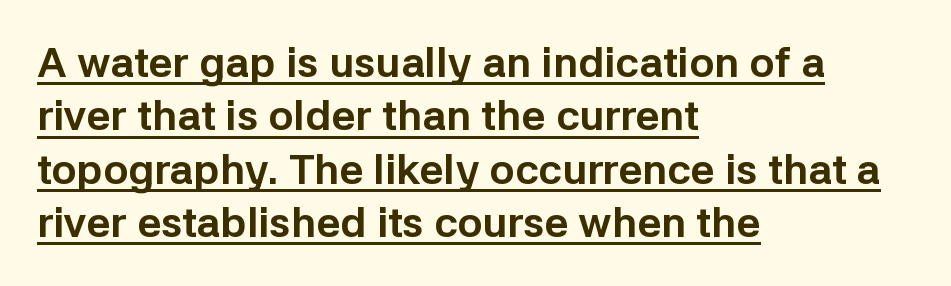
Q: Is the text bold? A: Yes.
Q: Is the text italic (slanted)? A: No, it is upright.
Q: Is the typeface a serif or a sans-serif typeface? A: Sans-serif.
Q: Is the text underlined? A: Yes.
Q: How is the paragraph aligned? A: Left-aligned.
Q: Is the spacing between letters normal or unusually wide? A: Normal.
Q: Is the spacing between lines tight, normal or loose? A: Normal.
Q: Width (condensed, normal, or wide)? A: Normal.
Q: Stroke contrast? A: Low.
Q: x-height? A: Medium.
Q: Monospaced? A: No.
